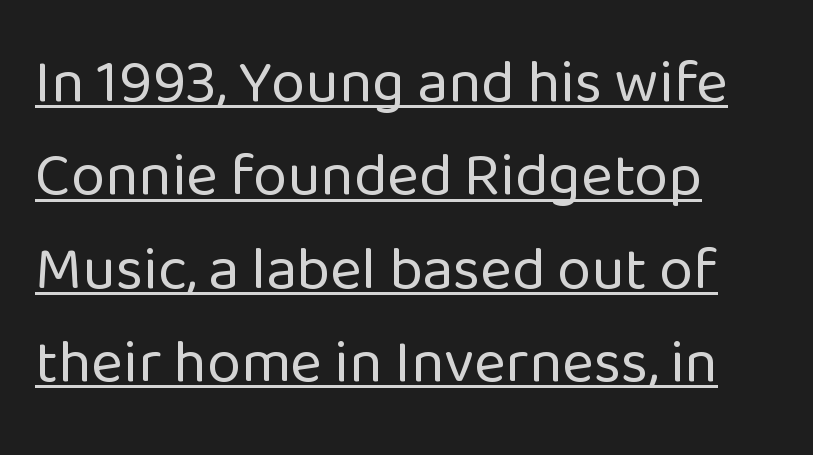
The image shows 61 px regular-weight sans-serif type, upright; set left-aligned, normal line spacing (1.53x), normal letter spacing, underlined; low stroke contrast and a medium x-height.
